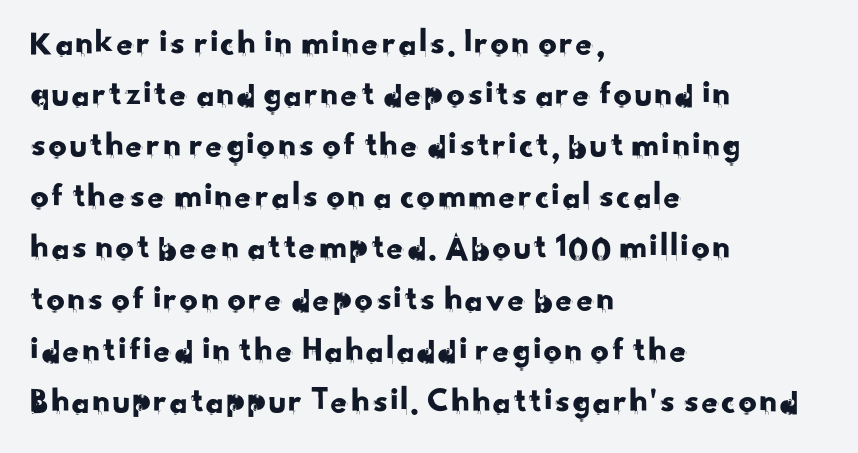
A normal amount of white space separates one row of letters from the next. Clear beneath every line of the passage. The rendering uses natural spacing where letterforms have individual widths. These lines keep a tight, regular rhythm from letter to letter. Horizontal alignment here is leftward, the default for most running prose. Letterform terminals end flat and unadorned throughout the passage.
